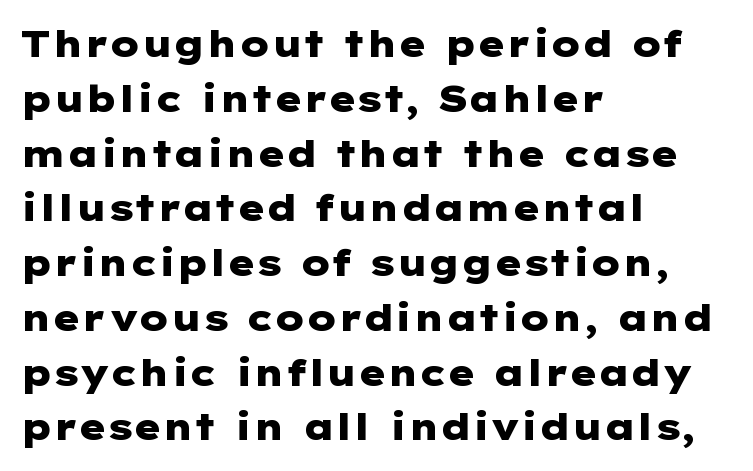
The image shows 37 px heavy, wide sans-serif type, upright; set left-aligned, normal line spacing (1.48x), normal letter spacing, not underlined; low stroke contrast and a medium x-height.
